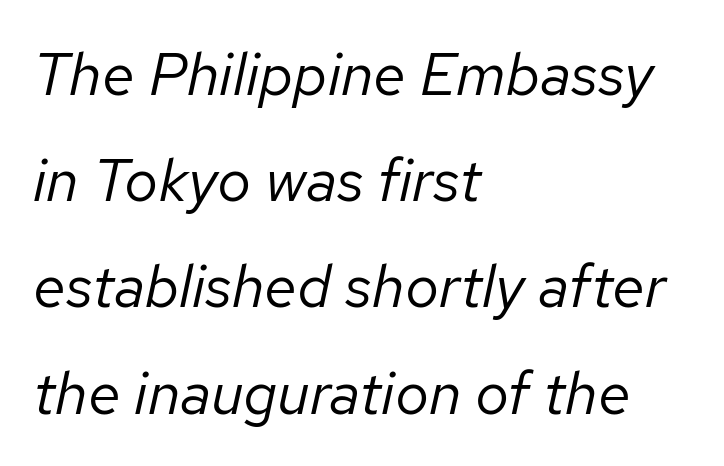
Q: Is the text bold? A: No.
Q: Is the text italic (slanted)? A: Yes, it leans right by about 12 degrees.
Q: Is the text underlined? A: No.
Q: How is the paragraph aligned? A: Left-aligned.
Q: Is the spacing between letters normal or unusually wide? A: Normal.
Q: Width (condensed, normal, or wide)? A: Normal.
Q: Stroke contrast? A: Low.
Q: x-height? A: Medium.
Q: Monospaced? A: No.
